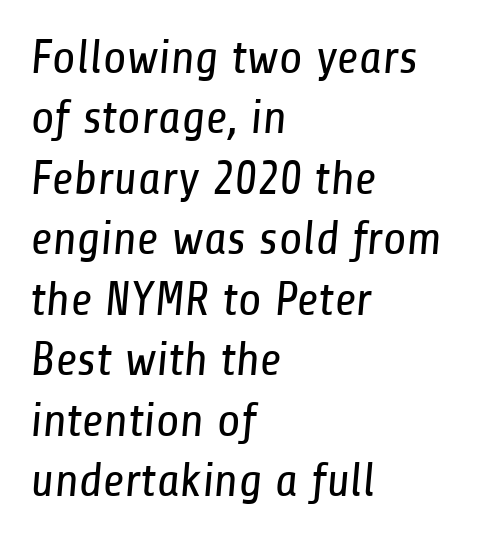
Q: Is the text bold? A: No.
Q: Is the typeface a serif or a sans-serif typeface? A: Sans-serif.
Q: Is the text underlined? A: No.
Q: How is the paragraph aligned? A: Left-aligned.
Q: Is the spacing between letters normal or unusually wide? A: Normal.
Q: Is the spacing between lines tight, normal or loose? A: Normal.
Q: Width (condensed, normal, or wide)? A: Condensed.
Q: Stroke contrast? A: Low.
Q: x-height? A: Medium.
Q: Monospaced? A: No.
